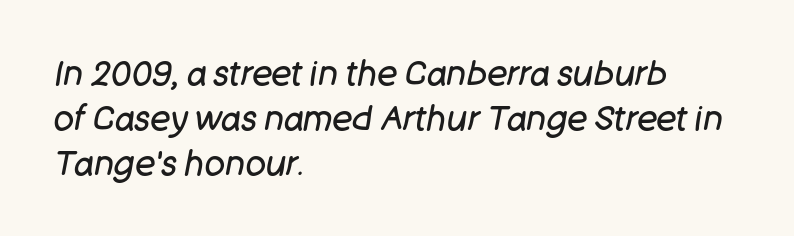
Q: Is the text bold? A: No.
Q: Is the text italic (slanted)? A: Yes, it leans right by about 11 degrees.
Q: Is the text underlined? A: No.
Q: How is the paragraph aligned? A: Left-aligned.
Q: Is the spacing between letters normal or unusually wide? A: Normal.
Q: Is the spacing between lines tight, normal or loose? A: Normal.
Q: Width (condensed, normal, or wide)? A: Normal.
Q: Stroke contrast? A: Low.
Q: x-height? A: Large.
Q: Monospaced? A: No.
